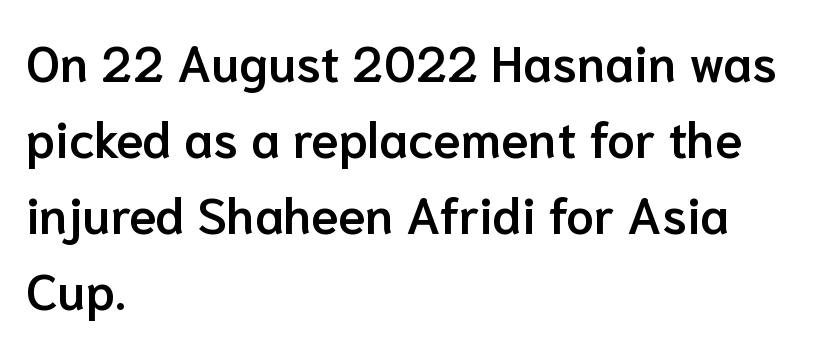
{"serif": "no", "italic": "no", "bold": "semi", "weight": "semibold", "width": "normal", "stroke_contrast": "low", "x_height": "medium", "monospaced": "no", "underline": "no", "align": "left", "line_spacing": "normal", "line_spacing_ratio": 1.52, "letter_spacing": "normal", "letter_spacing_em": 0.0, "glyph_px": 50}
